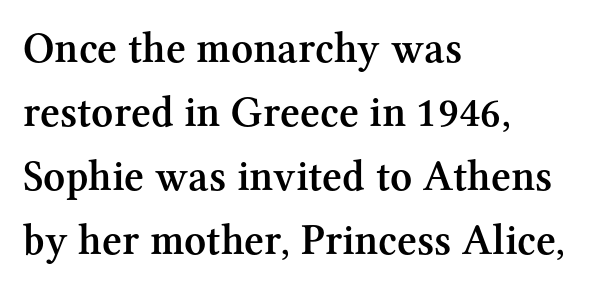
Each row of text sits above clean, open space. Notice how the stems are strictly vertical — no italics here. Every letter is mildly thick-stroked: semibold rather than bold. Standard letterfit; no display-style spreading of the glyphs.
